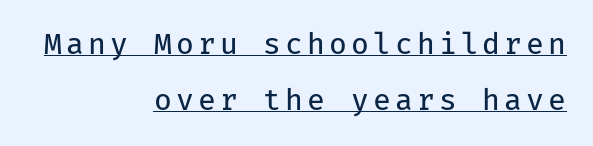
{"serif": "no", "italic": "no", "bold": "no", "weight": "regular", "width": "normal", "stroke_contrast": "low", "x_height": "medium", "monospaced": "yes", "underline": "yes", "align": "right", "line_spacing": "loose", "line_spacing_ratio": 1.92, "glyph_px": 29}
